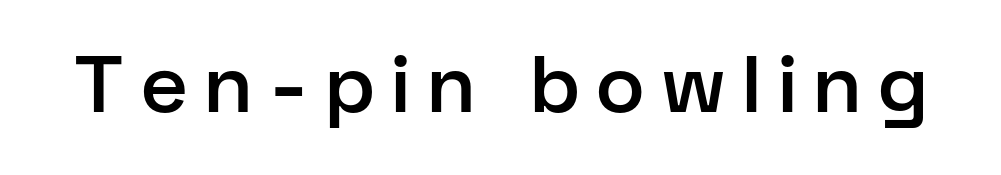
{"serif": "no", "italic": "no", "bold": "semi", "weight": "semibold", "width": "normal", "stroke_contrast": "low", "x_height": "medium", "monospaced": "no", "underline": "no", "letter_spacing": "wide", "letter_spacing_em": 0.23, "glyph_px": 80}
